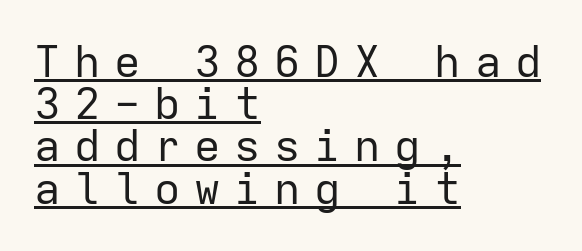
Q: Is the text bold? A: No.
Q: Is the text italic (slanted)? A: No, it is upright.
Q: Is the typeface a serif or a sans-serif typeface? A: Sans-serif.
Q: Is the text underlined? A: Yes.
Q: How is the paragraph aligned? A: Left-aligned.
Q: Is the spacing between letters normal or unusually wide? A: Unusually wide.
Q: Is the spacing between lines tight, normal or loose? A: Tight.
Q: Width (condensed, normal, or wide)? A: Normal.
Q: Stroke contrast? A: Low.
Q: x-height? A: Medium.
Q: Monospaced? A: Yes.
